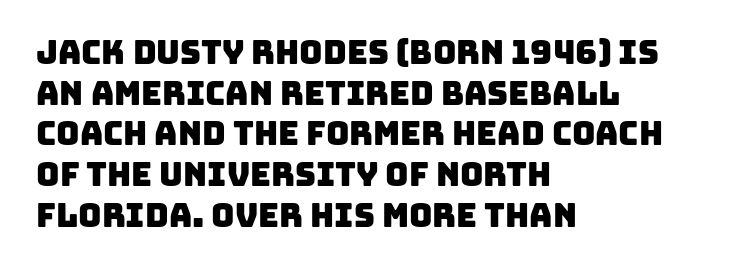
Do the characters align in a grid? No, the font is proportional. Reading down the block, your eye returns to a fixed left position each line. Serifs: no, the terminals of the letterforms are clean. Interline gaps are of average width in this sample. The words here are not underlined.
